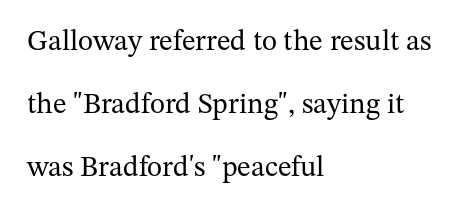
A roman cut, with each character standing at attention. Letters have the restrained weight of plain body copy at most. The face used here is proportionally spaced, like ordinary book or web type. You could call the tracking neutral — neither tight nor loose. Unmarked baselines from the first word to the last.
